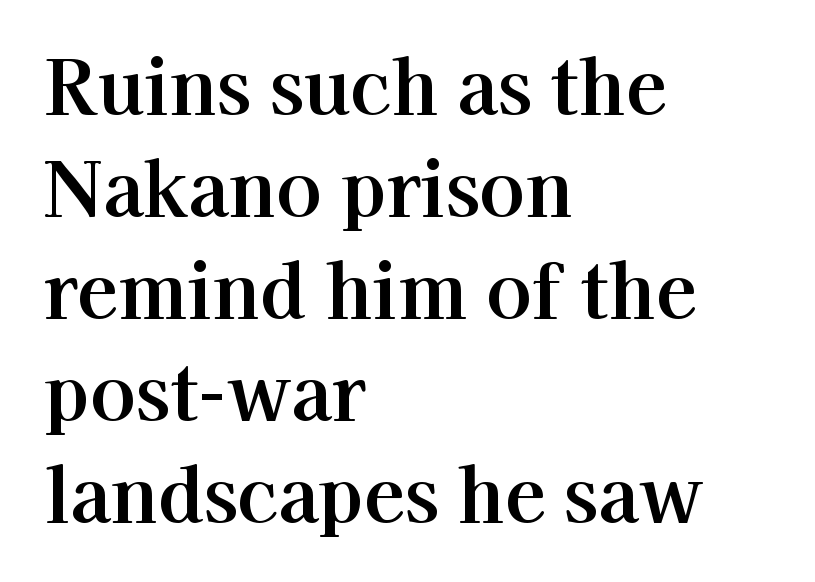
{"serif": "yes", "italic": "no", "width": "normal", "stroke_contrast": "high", "x_height": "medium", "monospaced": "no", "underline": "no", "align": "left", "line_spacing": "normal", "line_spacing_ratio": 1.36, "letter_spacing": "normal", "letter_spacing_em": 0.0, "glyph_px": 75}
